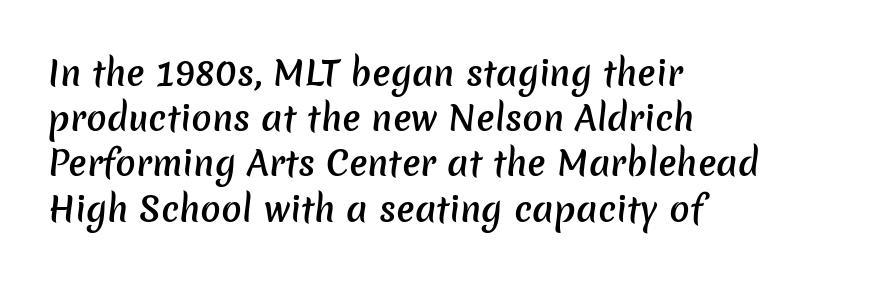
The image shows 34 px semibold sans-serif type; set left-aligned, normal line spacing (1.33x), normal letter spacing, not underlined; low stroke contrast and a medium x-height.
